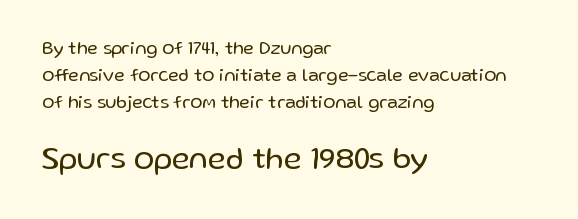
{"serif": "no", "italic": "no", "bold": "no", "weight": "regular", "width": "normal", "stroke_contrast": "low", "x_height": "medium", "monospaced": "no", "underline": "no", "align": "left", "line_spacing": "normal", "line_spacing_ratio": 1.51, "letter_spacing": "normal", "letter_spacing_em": 0.0, "larger_block": "second", "size_ratio": 1.72, "glyph_px": 31}
